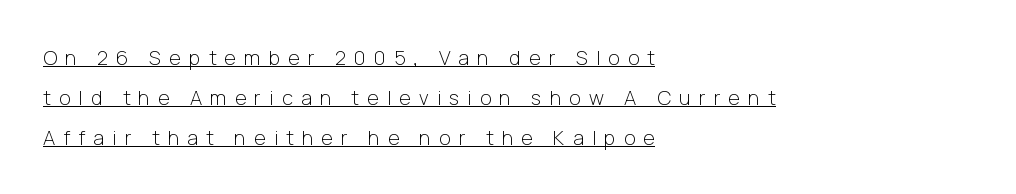
Q: Is the text bold? A: No.
Q: Is the text italic (slanted)? A: No, it is upright.
Q: Is the text underlined? A: Yes.
Q: How is the paragraph aligned? A: Left-aligned.
Q: Is the spacing between letters normal or unusually wide? A: Unusually wide.
Q: Is the spacing between lines tight, normal or loose? A: Loose.
